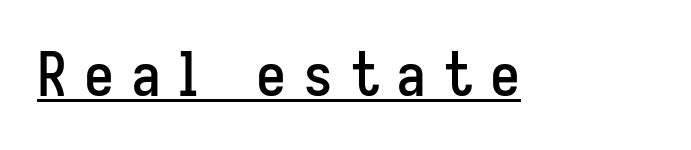
{"serif": "no", "italic": "no", "width": "condensed", "stroke_contrast": "low", "x_height": "medium", "monospaced": "no", "underline": "yes", "letter_spacing": "wide", "letter_spacing_em": 0.28, "glyph_px": 60}
